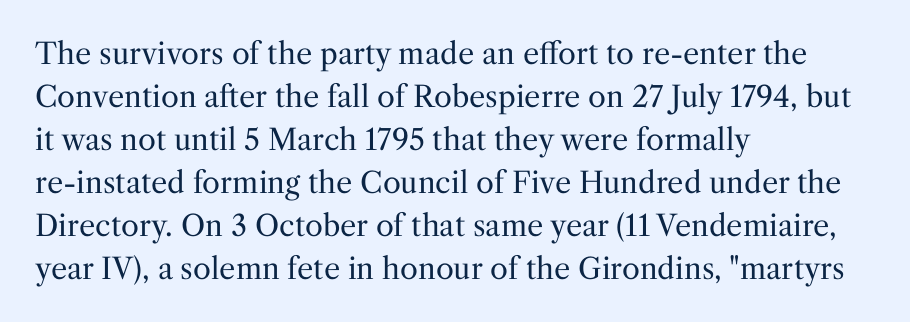
Q: Is the text bold? A: No.
Q: Is the text italic (slanted)? A: No, it is upright.
Q: Is the typeface a serif or a sans-serif typeface? A: Serif.
Q: Is the text underlined? A: No.
Q: How is the paragraph aligned? A: Left-aligned.
Q: Is the spacing between letters normal or unusually wide? A: Normal.
Q: Is the spacing between lines tight, normal or loose? A: Normal.
Q: Width (condensed, normal, or wide)? A: Normal.
Q: Stroke contrast? A: Medium.
Q: x-height? A: Medium.
Q: Monospaced? A: No.
